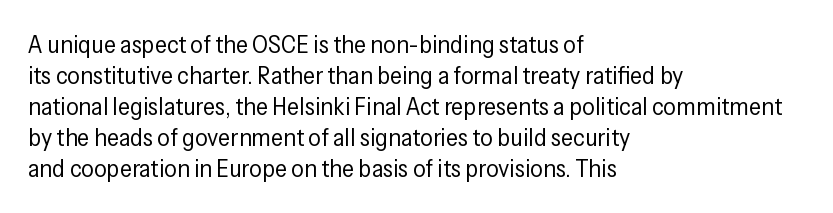
Q: Is the text bold? A: No.
Q: Is the text italic (slanted)? A: No, it is upright.
Q: Is the text underlined? A: No.
Q: How is the paragraph aligned? A: Left-aligned.
Q: Is the spacing between letters normal or unusually wide? A: Normal.
